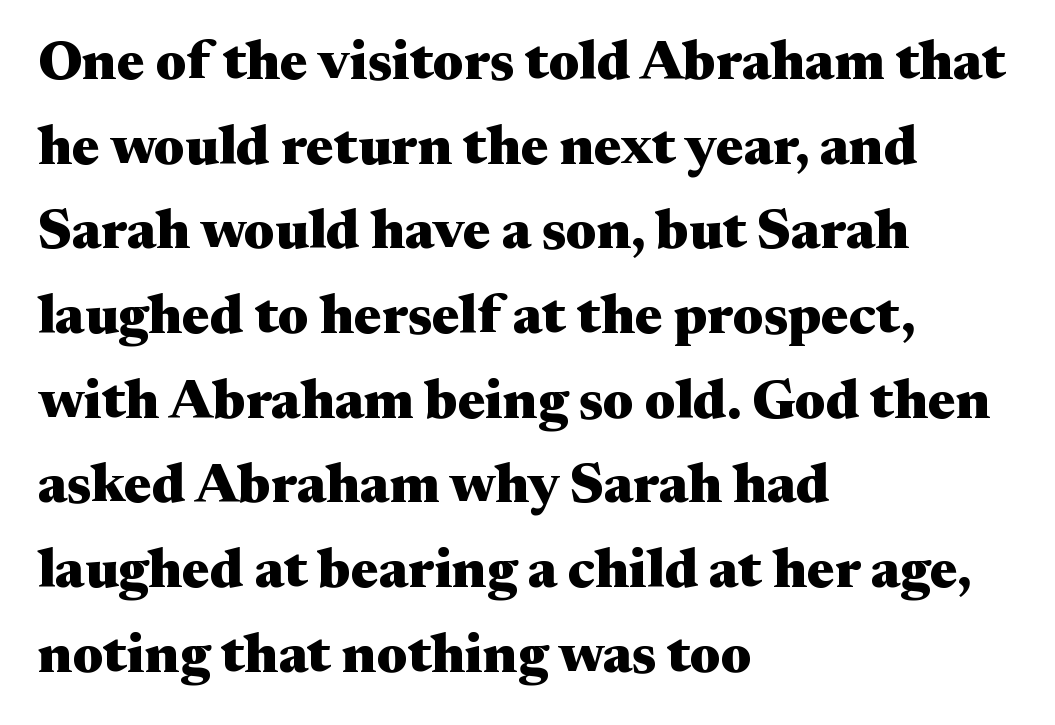
Interline gaps are of average width in this sample. Horizontal alignment here is leftward, the default for most running prose. On the weight axis this lands at bold, roughly 700. Here the designer chose a conventional face with non-uniform glyph widths.
